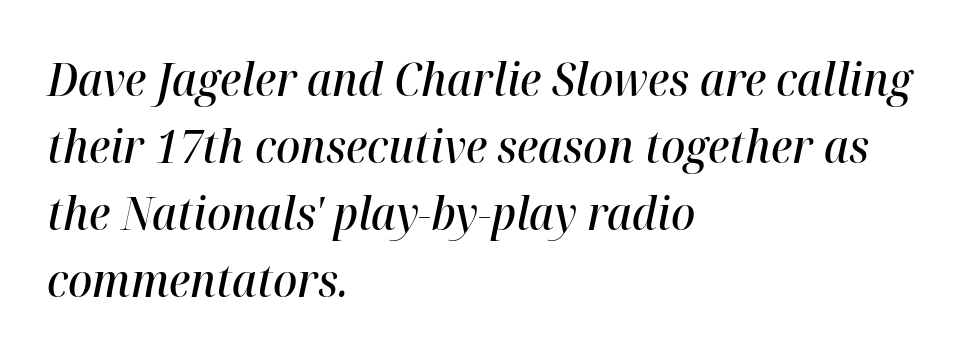
The image shows 45 px semibold type, italic (leaning right); set left-aligned, normal line spacing (1.49x), normal letter spacing, not underlined; high stroke contrast and a medium x-height.
